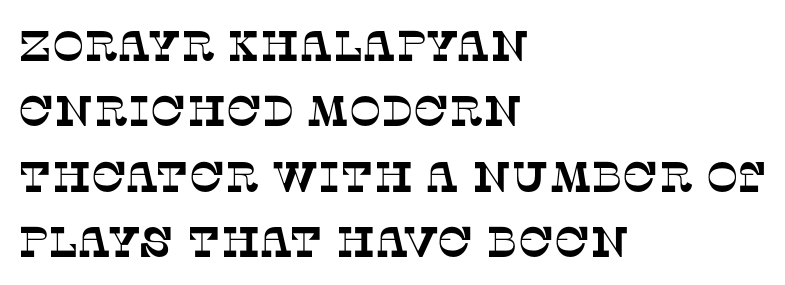
The rendering uses natural spacing where letterforms have individual widths. Which margin do the lines hug? The left one — the right edge is uneven. Compared with typical body copy, the letter spacing here is the same. Type without underlining. The glyphs in this specimen are seriffed. The line-height multiplier appears to be the usual default.
